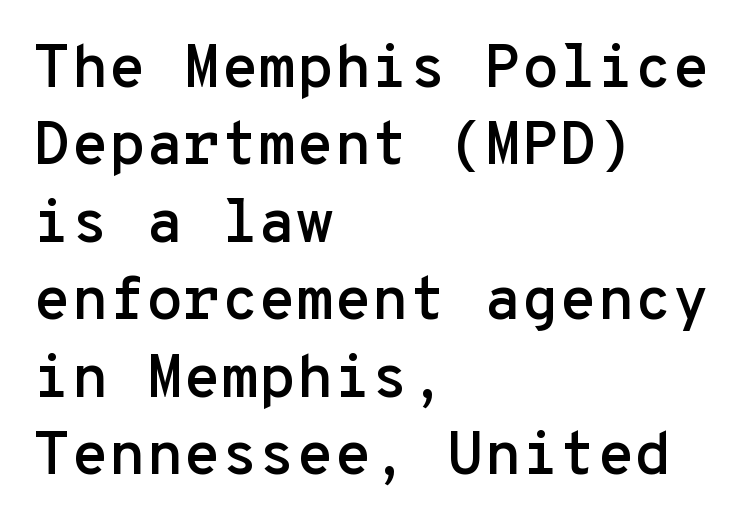
Q: Is the text italic (slanted)? A: No, it is upright.
Q: Is the typeface a serif or a sans-serif typeface? A: Sans-serif.
Q: Is the text underlined? A: No.
Q: How is the paragraph aligned? A: Left-aligned.
Q: Is the spacing between letters normal or unusually wide? A: Normal.
Q: Is the spacing between lines tight, normal or loose? A: Normal.
Q: Width (condensed, normal, or wide)? A: Normal.
Q: Stroke contrast? A: Low.
Q: x-height? A: Medium.
Q: Monospaced? A: Yes.
